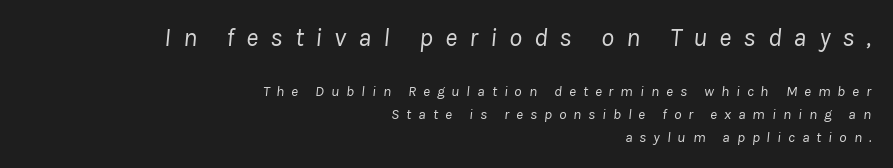
These glyphs show unthickened strokes, regular width or finer. You could only call the tracking loose — the letters float apart. Slant detected: the letters are inclined. Horizontal bands of white between lines are of average thickness.
